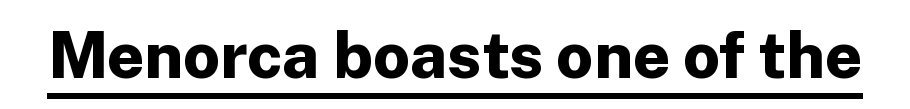
The image shows 65 px bold sans-serif type, upright; set normal letter spacing, underlined; low stroke contrast and a medium x-height.
